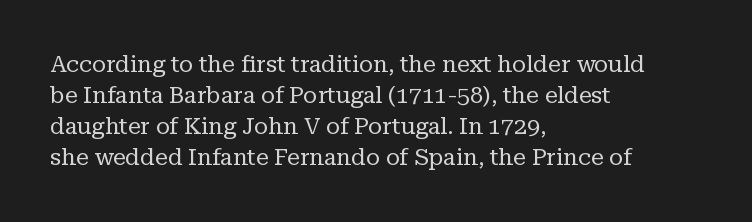
Posture: upright roman. The ragged edge is on the right, which tells us the setting is flush left. Reading down the column, the eye jumps a familiar distance to each next line. The specimen omits any rule beneath the text block's lines. The face looks like a standard text weight, possibly lighter.
